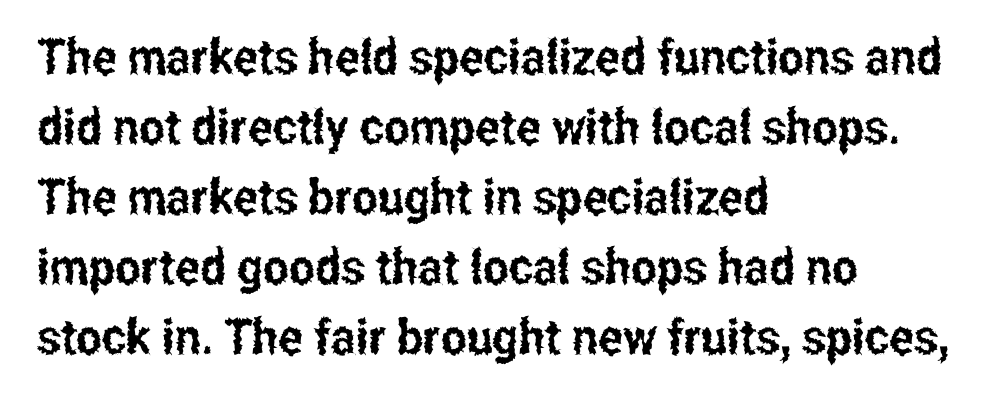
The image shows 49 px condensed sans-serif type, upright; set left-aligned, normal line spacing (1.43x), normal letter spacing, not underlined; low stroke contrast and a medium x-height.
